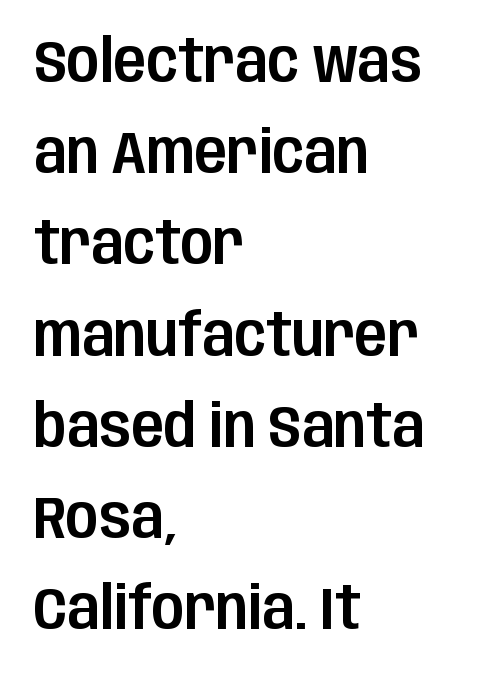
Q: Is the text italic (slanted)? A: No, it is upright.
Q: Is the typeface a serif or a sans-serif typeface? A: Sans-serif.
Q: Is the text underlined? A: No.
Q: How is the paragraph aligned? A: Left-aligned.
Q: Is the spacing between letters normal or unusually wide? A: Normal.
Q: Is the spacing between lines tight, normal or loose? A: Normal.
Q: Width (condensed, normal, or wide)? A: Condensed.
Q: Stroke contrast? A: Low.
Q: x-height? A: Large.
Q: Monospaced? A: No.
